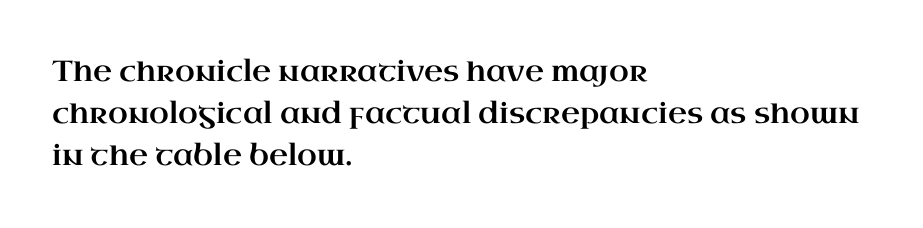
A typesetter would call this proportional, since set widths differ per character. Rule under the text: the space is simply empty. The specimen reads as upright at a glance. If you measured baseline to baseline, you'd find a middling distance. Glyph-to-glyph distance matches everyday printed text.
